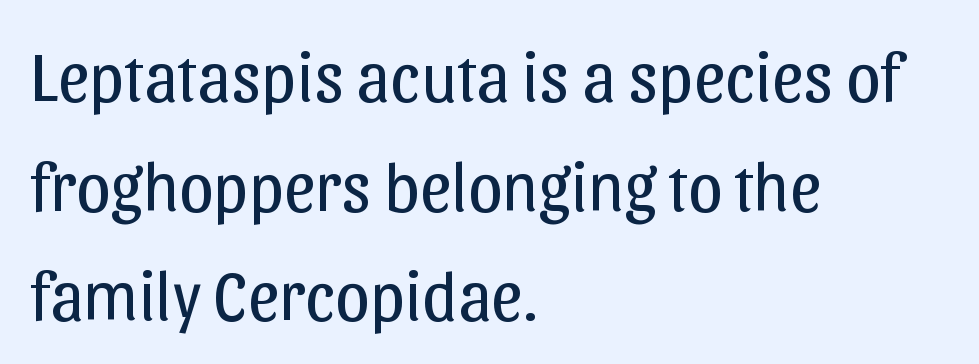
{"serif": "no", "italic": "no", "bold": "no", "weight": "regular", "width": "normal", "stroke_contrast": "low", "x_height": "medium", "monospaced": "no", "underline": "no", "align": "left", "line_spacing": "normal", "line_spacing_ratio": 1.59, "letter_spacing": "normal", "letter_spacing_em": 0.0, "glyph_px": 69}
